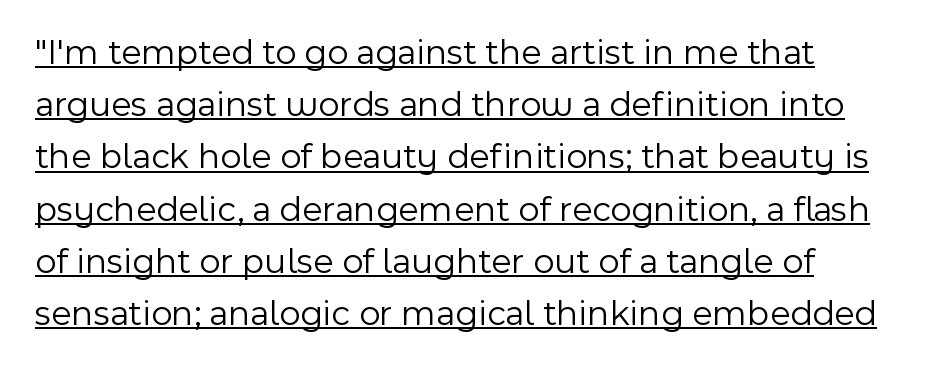
{"serif": "no", "italic": "no", "bold": "no", "weight": "light", "width": "normal", "x_height": "medium", "monospaced": "no", "underline": "yes", "line_spacing": "normal", "line_spacing_ratio": 1.45, "letter_spacing": "normal", "letter_spacing_em": 0.0, "glyph_px": 36}
